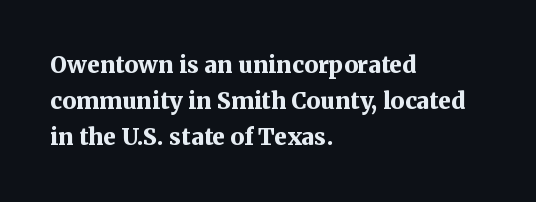
{"italic": "no", "bold": "yes", "underline": "no", "align": "left", "line_spacing": "normal", "line_spacing_ratio": 1.56, "letter_spacing": "normal", "letter_spacing_em": 0.0, "glyph_px": 23}
